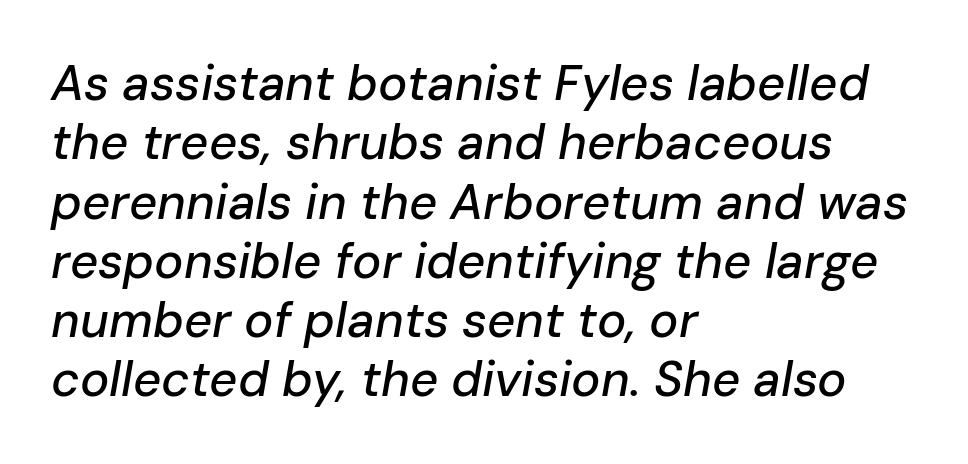
The image shows 49 px text type, italic (leaning right); set left-aligned, line spacing 1.21x, normal letter spacing, not underlined; low stroke contrast and a medium x-height.
